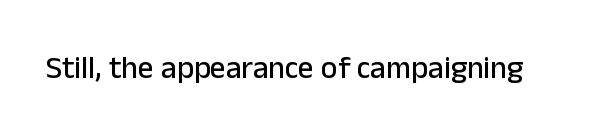
Italic? Not at all — the glyphs are vertical. Descender tails drop into unmarked territory. The glyphs in this specimen are sans serif. Spacing between characters is what you'd get straight out of the box.
